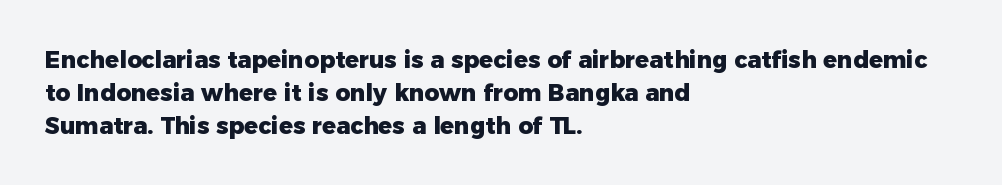
{"italic": "no", "bold": "yes", "underline": "no", "align": "left", "line_spacing": "normal", "line_spacing_ratio": 1.43, "letter_spacing": "normal", "letter_spacing_em": 0.0, "glyph_px": 23}
